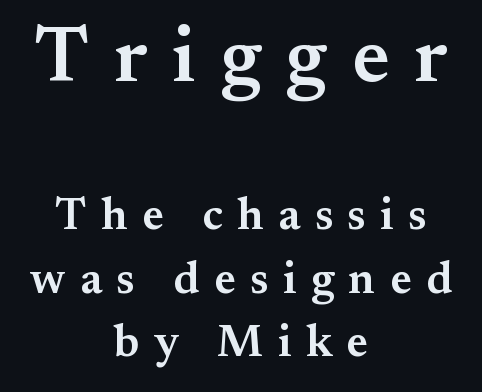
{"serif": "yes", "italic": "no", "bold": "semi", "weight": "semibold", "width": "normal", "stroke_contrast": "medium", "x_height": "small", "monospaced": "no", "underline": "no", "align": "center", "line_spacing": "normal", "line_spacing_ratio": 1.41, "letter_spacing": "wide", "letter_spacing_em": 0.32, "larger_block": "first", "size_ratio": 1.73, "glyph_px": 78}
